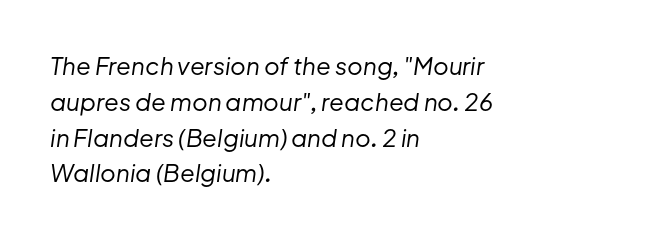
Q: Is the text bold? A: No.
Q: Is the text italic (slanted)? A: Yes, it leans right by about 8 degrees.
Q: Is the text underlined? A: No.
Q: How is the paragraph aligned? A: Left-aligned.
Q: Is the spacing between letters normal or unusually wide? A: Normal.
Q: Is the spacing between lines tight, normal or loose? A: Normal.
